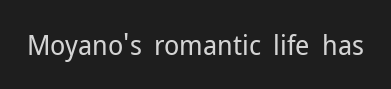
{"serif": "no", "italic": "no", "bold": "no", "weight": "regular", "width": "normal", "stroke_contrast": "low", "x_height": "medium", "monospaced": "no", "underline": "no", "letter_spacing": "normal", "letter_spacing_em": 0.0, "glyph_px": 28}
